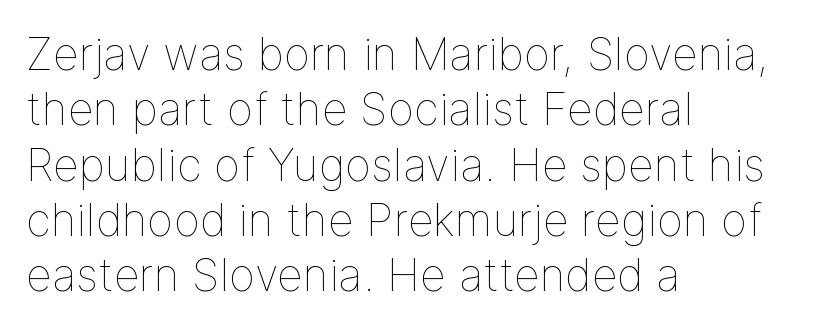
What stands out about the letter spacing? Nothing — it is the standard amount. A classic flush-left, rag-right setting is used for this passage. Stroke thickness stays within the range of a standard reading face or lighter. Each letter keeps its own natural width here, so spacing adapts to shape. This is roman type, the default non-slanted kind.
